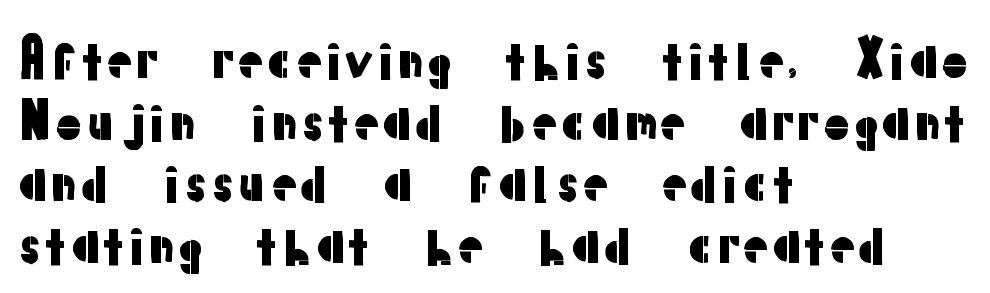
This sample has the flowing, uneven cadence of proportional lettering. The letters carry no serifs — their stems end cleanly without finishing strokes. The typesetter chose a ragged-right arrangement here. Do the letters lean? They stand straight. Spacing between characters is what you'd get straight out of the box.
